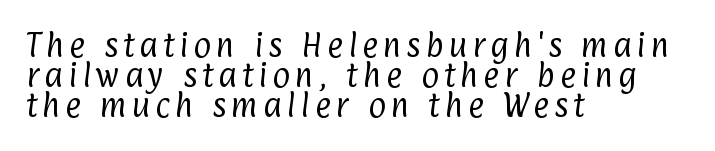
{"bold": "no", "underline": "no", "align": "left", "line_spacing": "tight", "line_spacing_ratio": 1.11, "glyph_px": 27}
